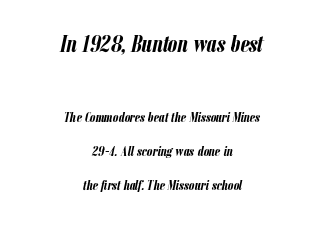
The rendering positions every line midway between the sides. The face used here has the dense, thick strokes of a bold. The lettering tilts uniformly, giving the passage an italic look. Vertical spacing — loose. How are the letters spaced? Ordinarily, with no added tracking. Unmarked baselines from the first word to the last.
